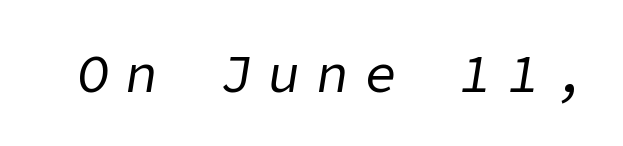
Q: Is the text bold? A: No.
Q: Is the text italic (slanted)? A: Yes, it leans right by about 9 degrees.
Q: Is the text underlined? A: No.
Q: Is the spacing between letters normal or unusually wide? A: Unusually wide.
Q: Width (condensed, normal, or wide)? A: Normal.
Q: Stroke contrast? A: Low.
Q: x-height? A: Medium.
